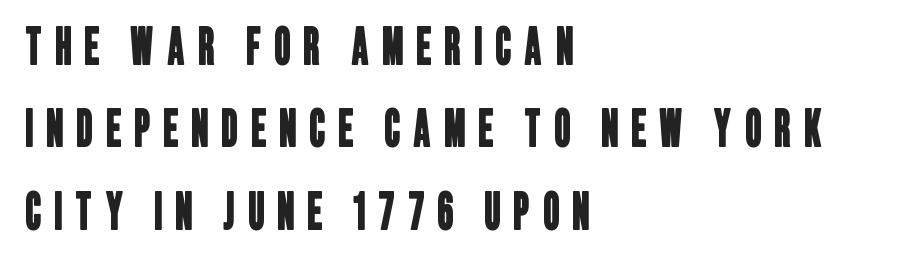
Q: Is the typeface a serif or a sans-serif typeface? A: Sans-serif.
Q: Is the text underlined? A: No.
Q: How is the paragraph aligned? A: Left-aligned.
Q: Is the spacing between letters normal or unusually wide? A: Unusually wide.
Q: Is the spacing between lines tight, normal or loose? A: Normal.
Q: Width (condensed, normal, or wide)? A: Condensed.
Q: Stroke contrast? A: Low.
Q: x-height? A: Large.
Q: Monospaced? A: No.
